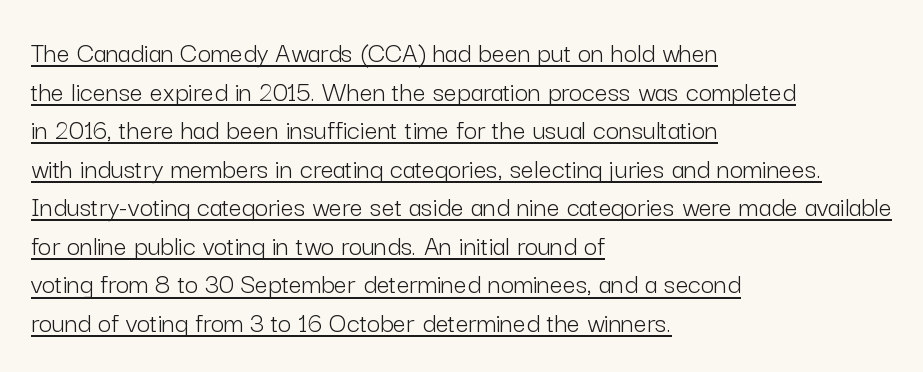
The image shows 29 px light sans-serif type, upright; set left-aligned, normal line spacing (1.33x), normal letter spacing, underlined; low stroke contrast and a medium x-height.
